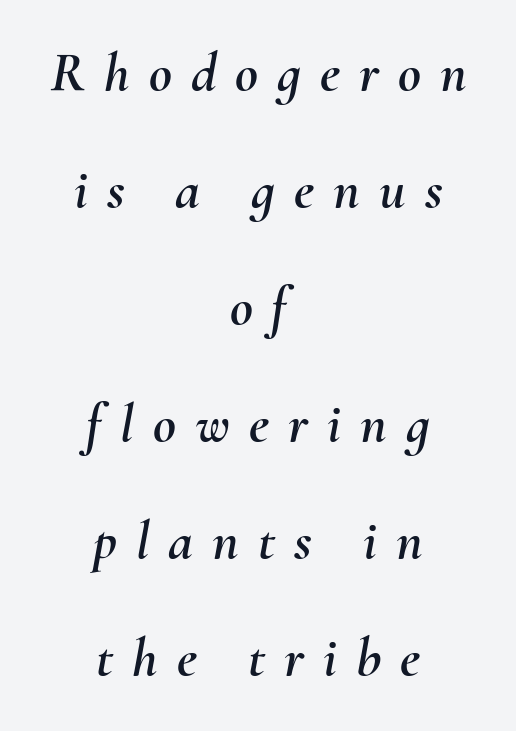
The image shows 56 px text type, italic (leaning right); set centered, loose line spacing (2.09x), unusually wide letter spacing (+0.34 em), not underlined; medium stroke contrast and a small x-height.
